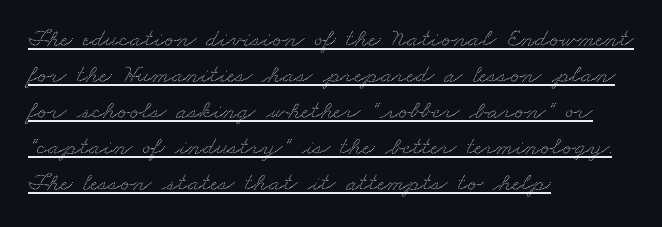
Caption: multi-line text, flush left, ragged right. These characters rest on top of a visible drawn line. This sample uses plain, unmodified letter spacing. Each new line begins a customary step beneath the previous one.
